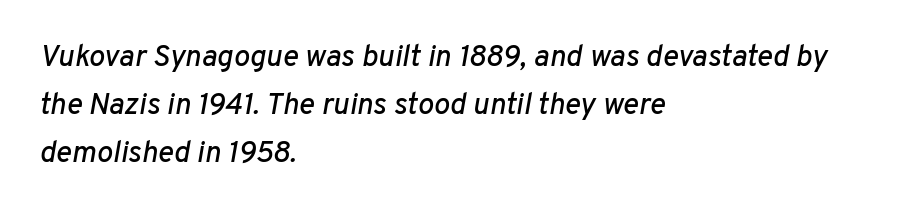
The image shows 30 px text type, italic (leaning right); set left-aligned, normal line spacing (1.6x), normal letter spacing, not underlined; low stroke contrast and a medium x-height.
